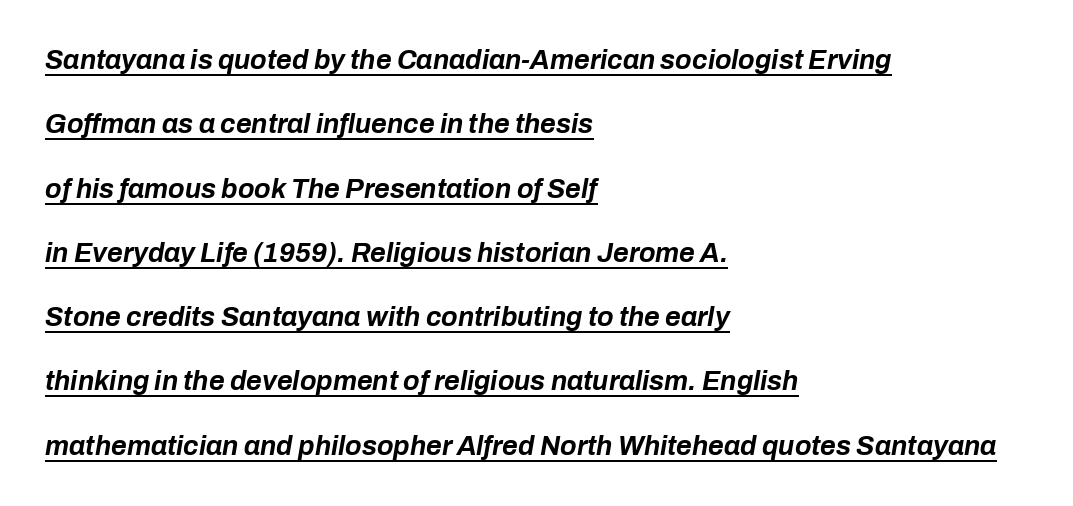
The image shows 27 px bold type, italic (leaning right); set left-aligned, loose line spacing (2.38x), normal letter spacing, underlined.
